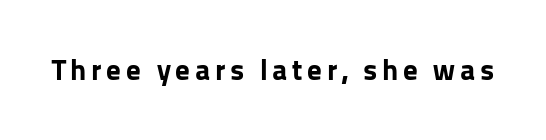
A typesetter would label this face a sans. Character widths vary here, with narrow letters taking less room than wide ones. The face used here has the dense, thick strokes of a bold. No italicization has been applied; the sample stays upright. Letters rest on an invisible, unmarked baseline.
